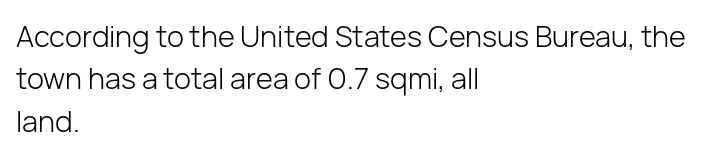
{"serif": "no", "italic": "no", "bold": "no", "weight": "light", "width": "normal", "stroke_contrast": "low", "x_height": "medium", "monospaced": "no", "underline": "no", "align": "left", "line_spacing": "normal", "line_spacing_ratio": 1.46, "letter_spacing": "normal", "letter_spacing_em": 0.0, "glyph_px": 29}
